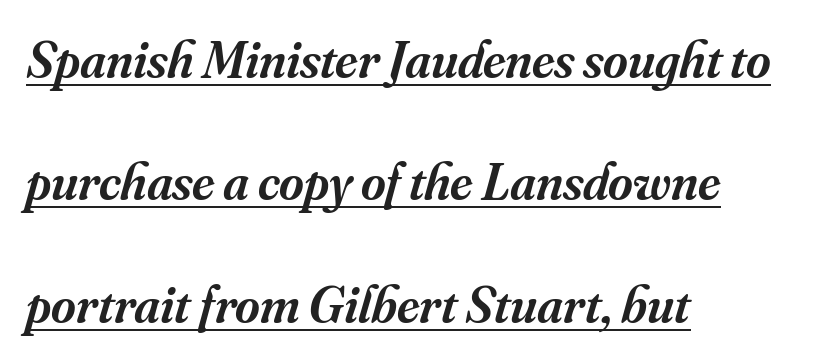
The letters carry serifs — small finishing strokes at the ends of their stems. Here the glyphs are tracked normally, forming tight word shapes. A typesetter would call this proportional, since set widths differ per character. The glyphs look as if they've been sheared to an angle. The paragraph has a hard left edge and a soft right edge. The lettering is marked with a stroke running underneath it.
